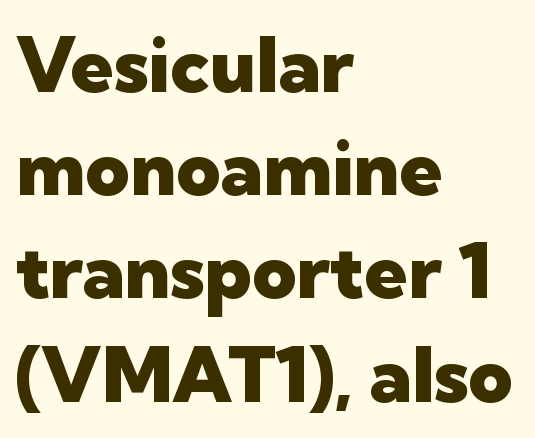
{"serif": "no", "italic": "no", "bold": "yes", "weight": "heavy", "width": "normal", "stroke_contrast": "low", "x_height": "medium", "monospaced": "no", "underline": "no", "align": "left", "line_spacing": "normal", "line_spacing_ratio": 1.34, "letter_spacing": "normal", "letter_spacing_em": 0.0, "glyph_px": 77}
